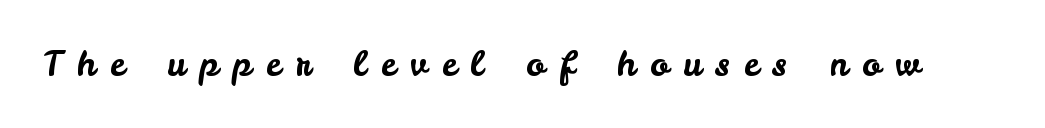
Q: Is the text italic (slanted)? A: Yes.
Q: Is the typeface a serif or a sans-serif typeface? A: Sans-serif.
Q: Is the text underlined? A: No.
Q: Is the spacing between letters normal or unusually wide? A: Unusually wide.
Q: Width (condensed, normal, or wide)? A: Normal.
Q: Stroke contrast? A: Low.
Q: x-height? A: Small.
Q: Monospaced? A: No.
